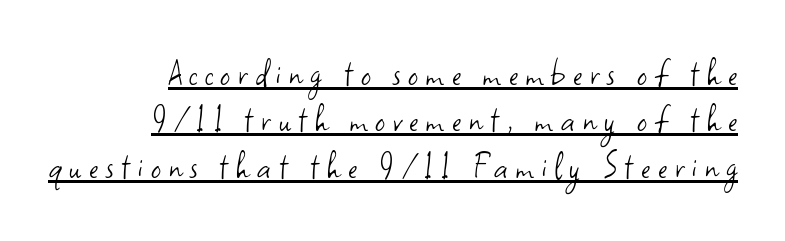
The text was rendered using a sans face with plain stroke endings. Summary of weight: not heavy and not bold. The face used here appears with an underline applied. This sample has the flowing, uneven cadence of proportional lettering.
